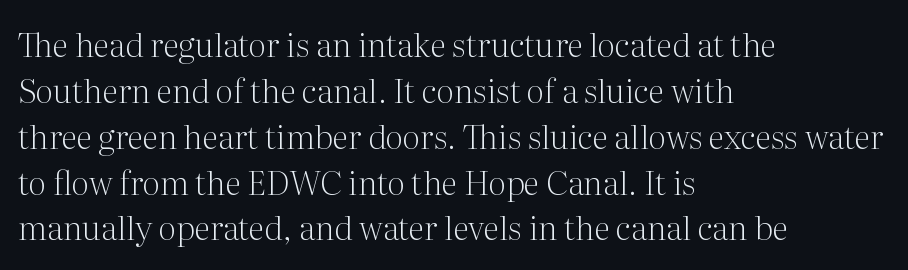
Q: Is the text bold? A: No.
Q: Is the text italic (slanted)? A: No, it is upright.
Q: Is the typeface a serif or a sans-serif typeface? A: Serif.
Q: Is the text underlined? A: No.
Q: How is the paragraph aligned? A: Left-aligned.
Q: Is the spacing between letters normal or unusually wide? A: Normal.
Q: Is the spacing between lines tight, normal or loose? A: Normal.
Q: Width (condensed, normal, or wide)? A: Normal.
Q: Stroke contrast? A: Medium.
Q: x-height? A: Medium.
Q: Monospaced? A: No.
